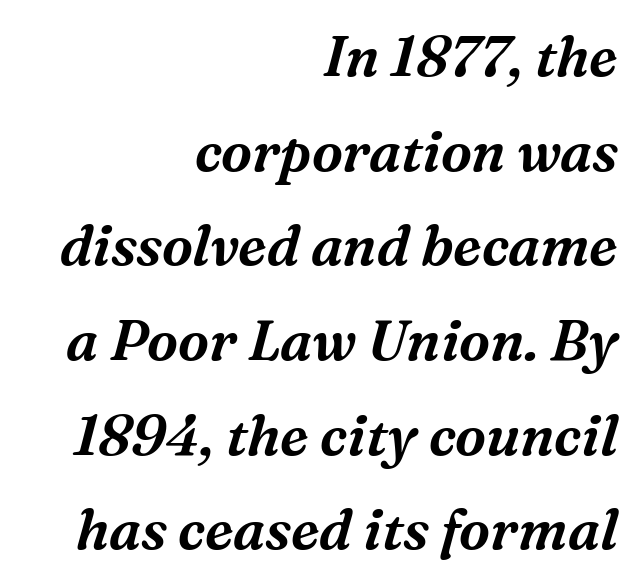
Q: Is the text italic (slanted)? A: Yes, it leans right by about 16 degrees.
Q: Is the typeface a serif or a sans-serif typeface? A: Serif.
Q: Is the text underlined? A: No.
Q: How is the paragraph aligned? A: Right-aligned.
Q: Is the spacing between letters normal or unusually wide? A: Normal.
Q: Is the spacing between lines tight, normal or loose? A: Normal.
Q: Width (condensed, normal, or wide)? A: Normal.
Q: Stroke contrast? A: Medium.
Q: x-height? A: Medium.
Q: Monospaced? A: No.
